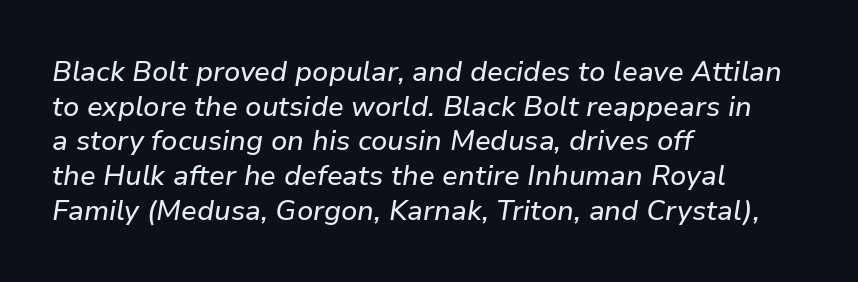
The image shows 28 px text type, italic (leaning right); set left-aligned, line spacing 1.24x, normal letter spacing, not underlined; low stroke contrast and a medium x-height.
